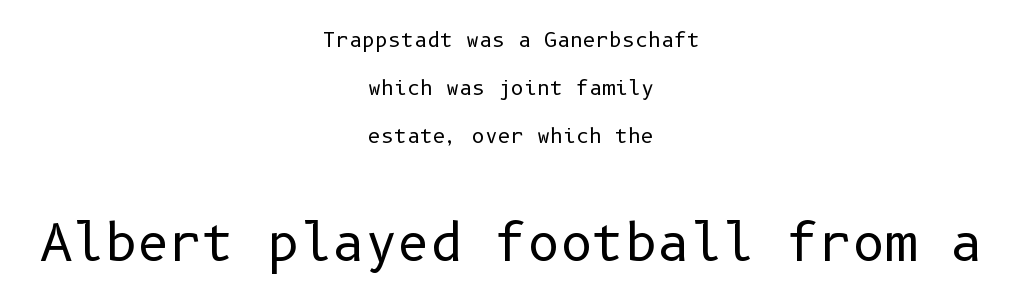
Q: Is the text bold? A: No.
Q: Is the text italic (slanted)? A: No, it is upright.
Q: Is the typeface a serif or a sans-serif typeface? A: Sans-serif.
Q: Is the text underlined? A: No.
Q: How is the paragraph aligned? A: Centered.
Q: Is the spacing between letters normal or unusually wide? A: Normal.
Q: Is the spacing between lines tight, normal or loose? A: Loose.
Q: Which block of text is set in a larger size, the first (top) or the second (bottom)? A: The second (bottom) one.
Q: Width (condensed, normal, or wide)? A: Normal.
Q: Stroke contrast? A: Low.
Q: x-height? A: Medium.
